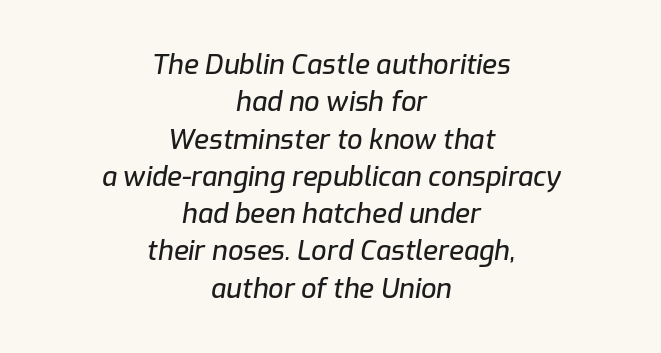
Tracking value appears to be zero — textbook default spacing. Posture: slanted. Casual observation: everything's sitting right in the middle. Decoration check: the copy has no underline.
